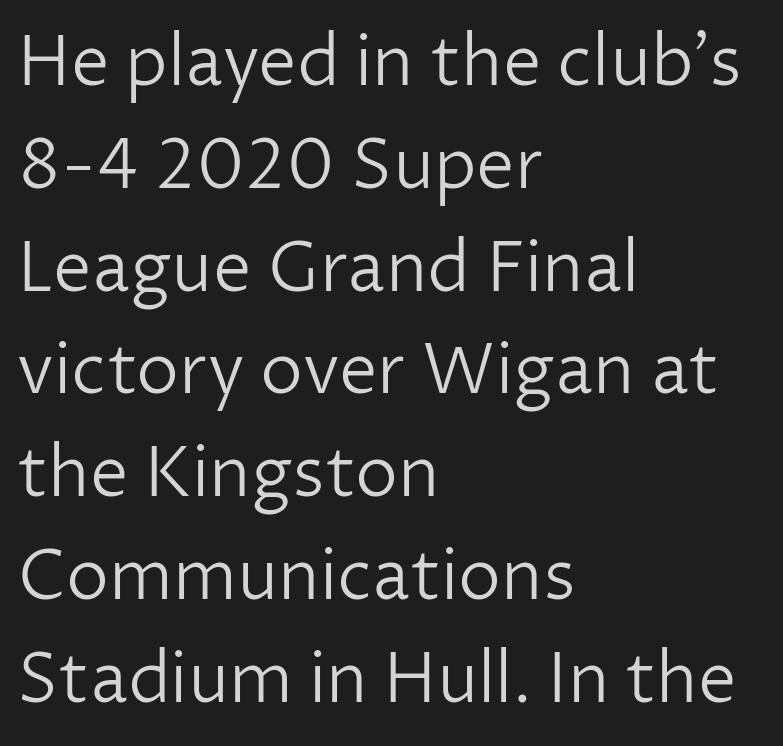
This is the regular roman posture of the typeface. Letters rest on an invisible, unmarked baseline. The horizontal fit of the characters is conventional and even. The passage shown is typed in a proportional face where columns would drift.
